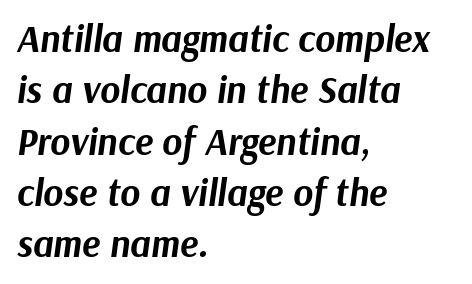
Line spacing here is normal. The whole block is typeset with a tilt. Spacing verdict: proportional, widths tailored to each character. Each glyph is drawn with heavy, bold strokes. Caption: standard tracking, unaltered.
